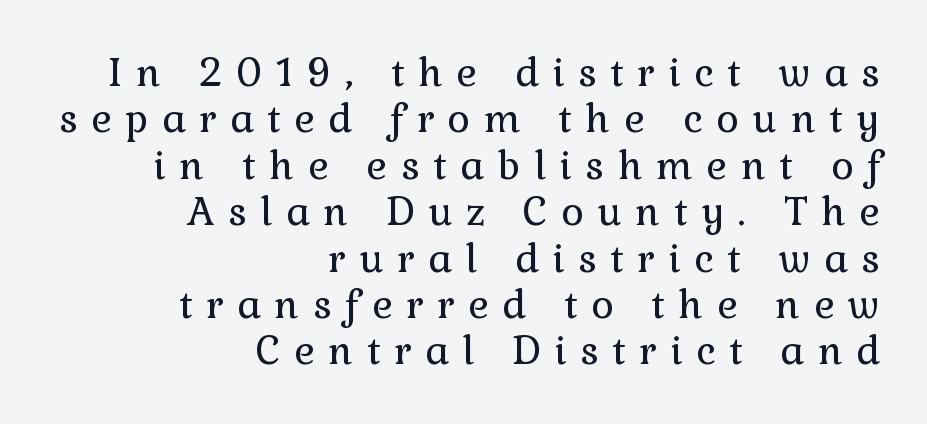
Q: Is the text bold? A: No.
Q: Is the text italic (slanted)? A: No, it is upright.
Q: Is the typeface a serif or a sans-serif typeface? A: Serif.
Q: Is the text underlined? A: No.
Q: How is the paragraph aligned? A: Right-aligned.
Q: Is the spacing between letters normal or unusually wide? A: Unusually wide.
Q: Width (condensed, normal, or wide)? A: Normal.
Q: x-height? A: Medium.
Q: Monospaced? A: No.
